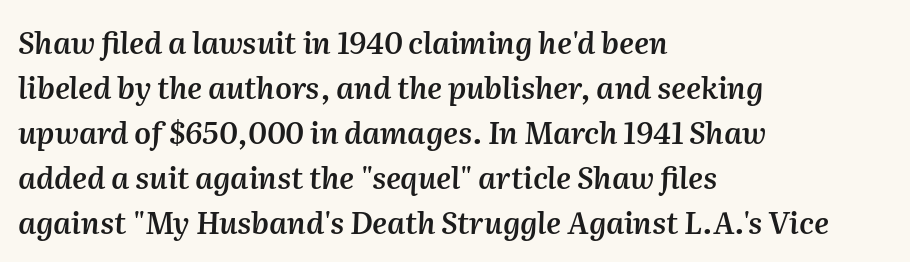
The image shows 30 px semibold type, italic (leaning right); set left-aligned, normal line spacing (1.5x), normal letter spacing, not underlined; medium stroke contrast and a medium x-height.
